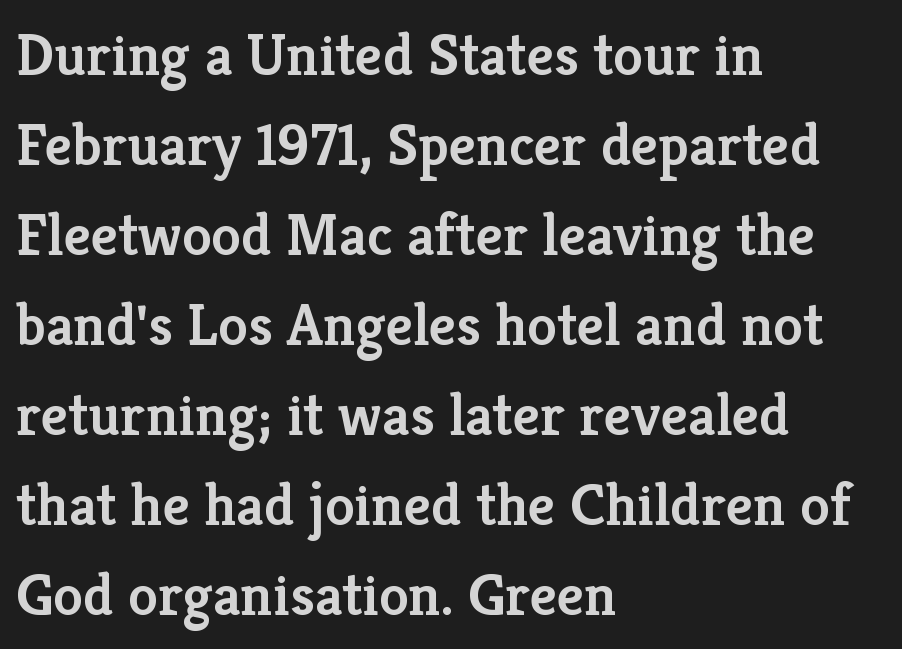
Q: Is the text bold? A: Semi-bold.
Q: Is the text italic (slanted)? A: No, it is upright.
Q: Is the typeface a serif or a sans-serif typeface? A: Serif.
Q: Is the text underlined? A: No.
Q: How is the paragraph aligned? A: Left-aligned.
Q: Is the spacing between letters normal or unusually wide? A: Normal.
Q: Is the spacing between lines tight, normal or loose? A: Normal.
Q: Width (condensed, normal, or wide)? A: Normal.
Q: Stroke contrast? A: Low.
Q: x-height? A: Medium.
Q: Monospaced? A: No.
